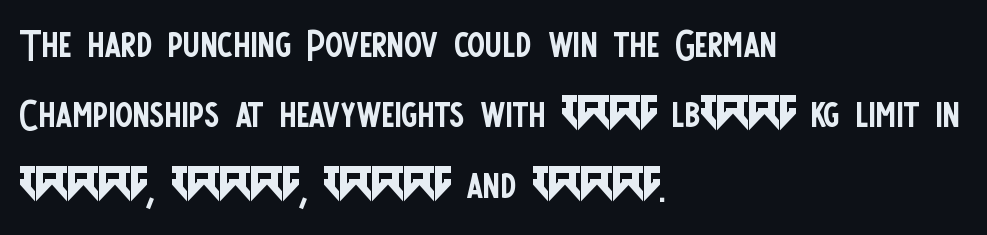
Q: Is the text bold? A: No.
Q: Is the text italic (slanted)? A: No, it is upright.
Q: Is the typeface a serif or a sans-serif typeface? A: Sans-serif.
Q: Is the text underlined? A: No.
Q: How is the paragraph aligned? A: Left-aligned.
Q: Is the spacing between letters normal or unusually wide? A: Normal.
Q: Is the spacing between lines tight, normal or loose? A: Normal.
Q: Width (condensed, normal, or wide)? A: Condensed.
Q: Stroke contrast? A: Low.
Q: x-height? A: Large.
Q: Monospaced? A: No.
